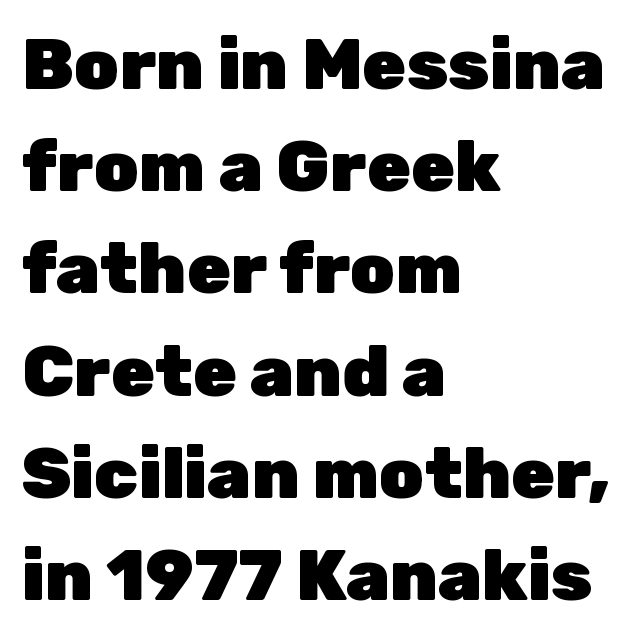
{"serif": "no", "italic": "no", "bold": "yes", "weight": "heavy", "width": "normal", "stroke_contrast": "low", "x_height": "medium", "monospaced": "no", "underline": "no", "align": "left", "line_spacing": "normal", "line_spacing_ratio": 1.44, "letter_spacing": "normal", "letter_spacing_em": 0.0, "glyph_px": 71}
